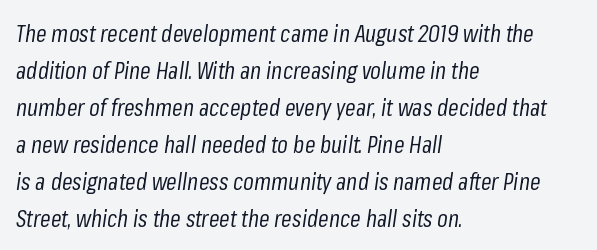
The image shows 24 px text type, italic (leaning right); set left-aligned, normal line spacing (1.54x), normal letter spacing, not underlined.
